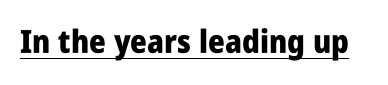
The image shows 32 px heavy, condensed sans-serif type, upright; set normal letter spacing, underlined; low stroke contrast and a large x-height.
